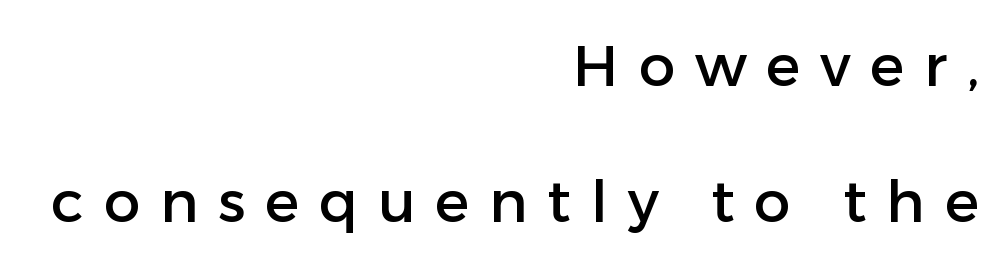
This rendering widens character spacing well past its baseline value. A roman cut, with each character standing at attention. Note the varied advance widths — an 'i' is clearly narrower than an 'm'. Leading is clearly above the norm, producing a sparse column. The gap between lines stays unmarked. Right-aligned paragraph, ragged on the left.
